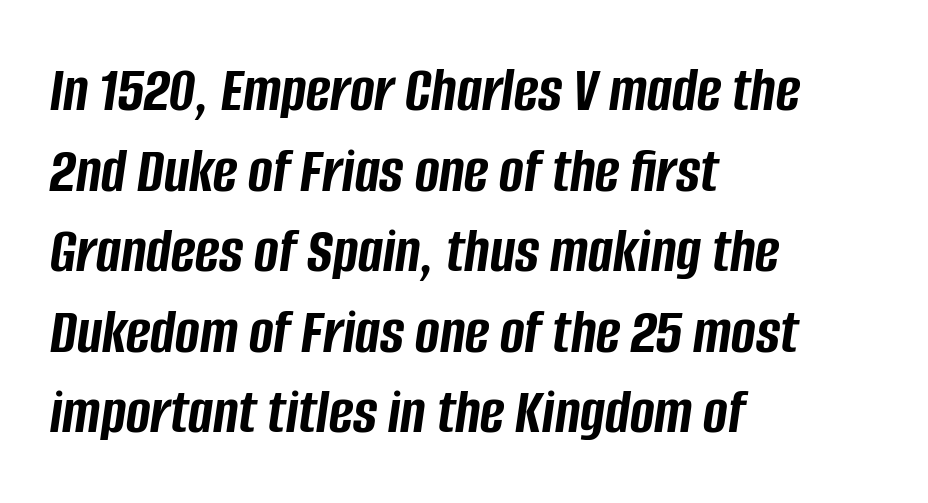
Check under the words: just untouched page. The rendering anchors every line to the left-hand side. Is this a fixed-width face? No — the glyphs have proportional, varying widths. Would a proofreader flag this as italicized? Yes. Compared with an ordinary text face, these strokes are far heavier — a full bold. No extra tracking has been applied to these lines.
